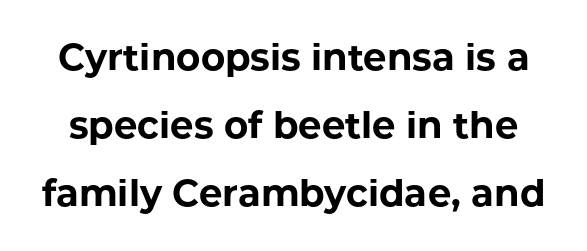
The image shows 37 px bold sans-serif type, upright; set line spacing 1.84x, normal letter spacing, not underlined; low stroke contrast and a medium x-height.
